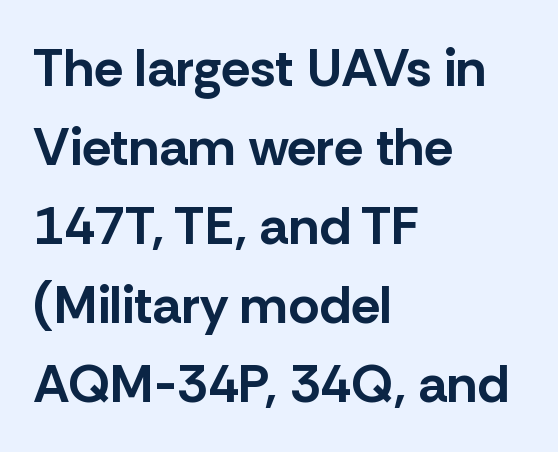
Q: Is the text bold? A: Yes.
Q: Is the text italic (slanted)? A: No, it is upright.
Q: Is the typeface a serif or a sans-serif typeface? A: Sans-serif.
Q: Is the text underlined? A: No.
Q: How is the paragraph aligned? A: Left-aligned.
Q: Is the spacing between letters normal or unusually wide? A: Normal.
Q: Is the spacing between lines tight, normal or loose? A: Normal.
Q: Width (condensed, normal, or wide)? A: Normal.
Q: Stroke contrast? A: Low.
Q: x-height? A: Medium.
Q: Monospaced? A: No.
